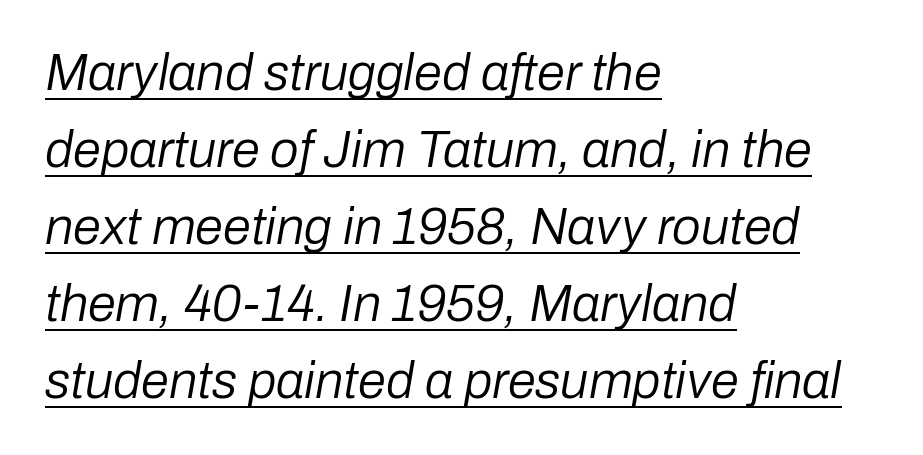
{"italic": "yes", "lean": "right", "slant_degrees": 10, "bold": "no", "weight": "regular", "width": "normal", "stroke_contrast": "low", "x_height": "medium", "monospaced": "no", "underline": "yes", "align": "left", "line_spacing": "normal", "line_spacing_ratio": 1.51, "letter_spacing": "normal", "letter_spacing_em": 0.0, "glyph_px": 51}
